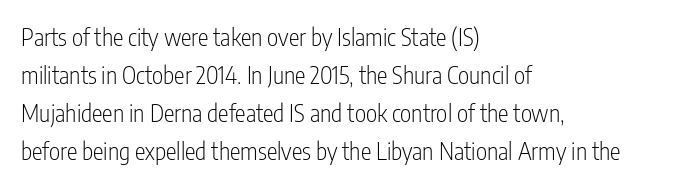
Caption: standard tracking, unaltered. How would I describe the line gaps? Plain and ordinary. Notice how the stems are strictly vertical — no italics here. The typeface has the unassuming heft of standard copy or less. The lines are quadded left.
